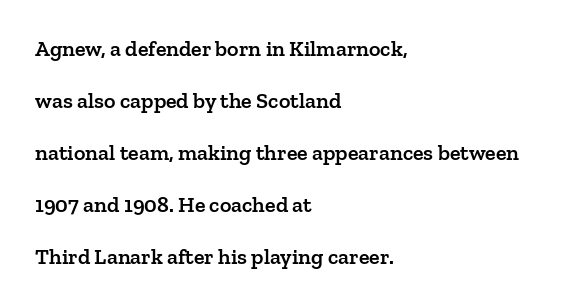
Each new line begins a long way beneath the previous one. Designer's note — italics off, roman on. The strip under each line holds only bare page. Between one letter and the next there's only the usual sliver of space.
